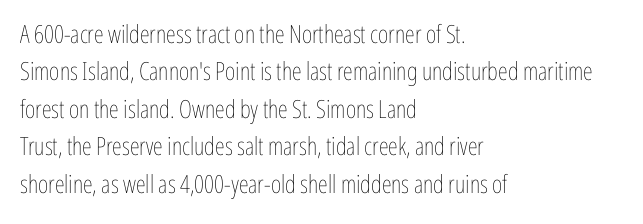
In CSS terms this would be text-align: left. Descenders are the only things crossing below the line. One glance says typical: line gaps are just what's usual. This is the regular roman posture of the typeface.
